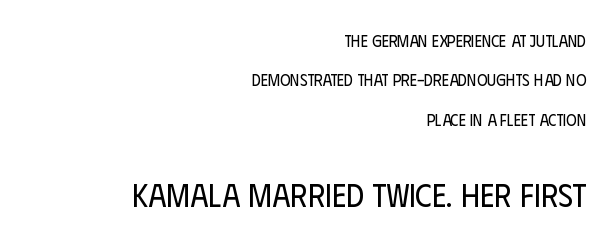
{"serif": "no", "italic": "no", "bold": "no", "weight": "regular", "width": "condensed", "stroke_contrast": "low", "x_height": "large", "monospaced": "no", "underline": "no", "align": "right", "line_spacing": "loose", "line_spacing_ratio": 2.46, "letter_spacing": "normal", "letter_spacing_em": 0.0, "larger_block": "second", "size_ratio": 2.0, "glyph_px": 32}
